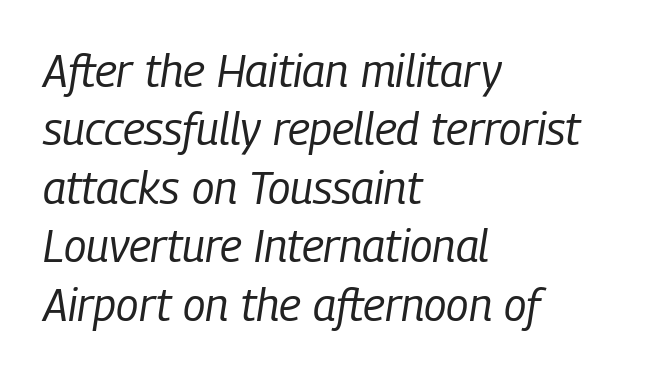
{"italic": "yes", "lean": "right", "slant_degrees": 9, "bold": "no", "weight": "regular", "width": "condensed", "stroke_contrast": "low", "x_height": "medium", "monospaced": "no", "underline": "no", "align": "left", "line_spacing": "normal", "line_spacing_ratio": 1.3, "letter_spacing": "normal", "letter_spacing_em": 0.0, "glyph_px": 45}
